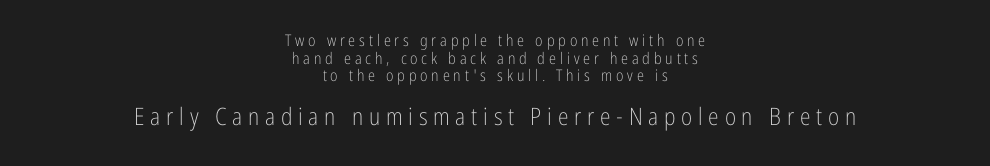
Q: Is the text bold? A: No.
Q: Is the text italic (slanted)? A: No, it is upright.
Q: Is the text underlined? A: No.
Q: How is the paragraph aligned? A: Centered.
Q: Is the spacing between letters normal or unusually wide? A: Unusually wide.
Q: Is the spacing between lines tight, normal or loose? A: Tight.
Q: Which block of text is set in a larger size, the first (top) or the second (bottom)? A: The second (bottom) one.
